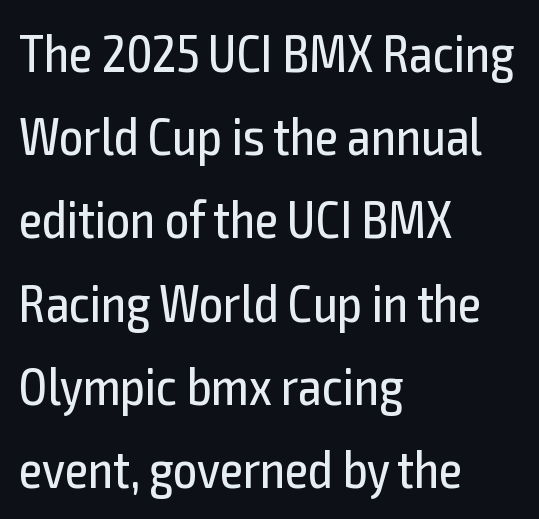
Nobody touched the tracking dial on this one. Leftover space on each line is placed entirely after the last word. Classification — sans serif. The block of text has a typical density, with ordinary space between rows.
